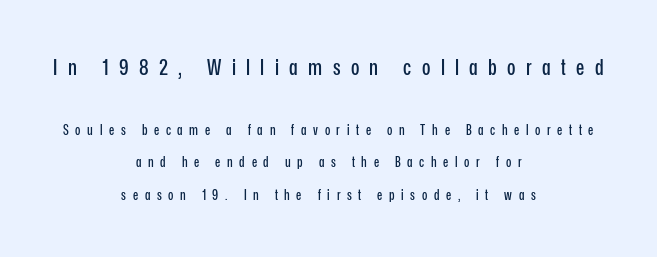
The vertical gap from one line to the next is large. Just letters on the line, the space beneath them empty. If you squint, the top block still reads clearly — it's the larger of the two. Ascenders rise straight up at ninety degrees.
